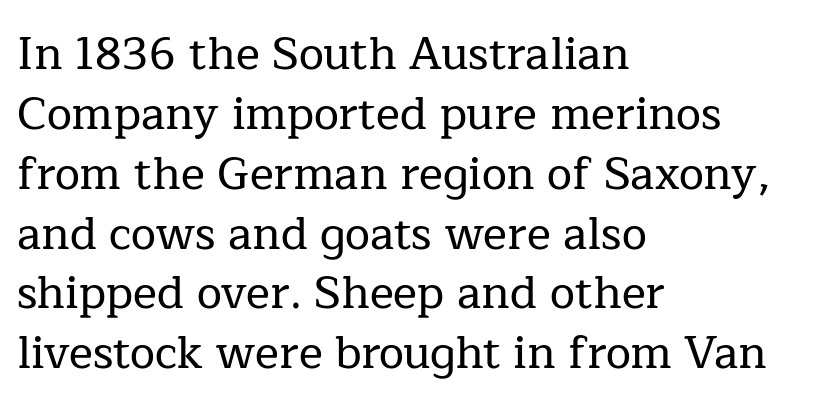
Rule under the text: the space is simply empty. The passage shown has conventional tracking throughout. Reading down the block, your eye returns to a fixed left position each line. If you measured baseline to baseline, you'd find a middling distance. To sum up the face: it has serifs. Ordinary non-slanted type is in use.
